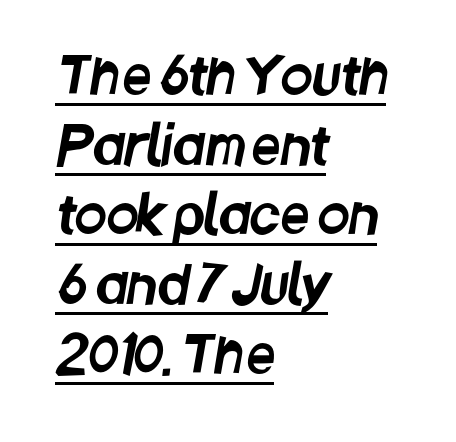
Q: Is the typeface a serif or a sans-serif typeface? A: Sans-serif.
Q: Is the text underlined? A: Yes.
Q: How is the paragraph aligned? A: Left-aligned.
Q: Is the spacing between letters normal or unusually wide? A: Normal.
Q: Is the spacing between lines tight, normal or loose? A: Normal.
Q: Width (condensed, normal, or wide)? A: Condensed.
Q: Stroke contrast? A: Low.
Q: x-height? A: Large.
Q: Monospaced? A: No.
